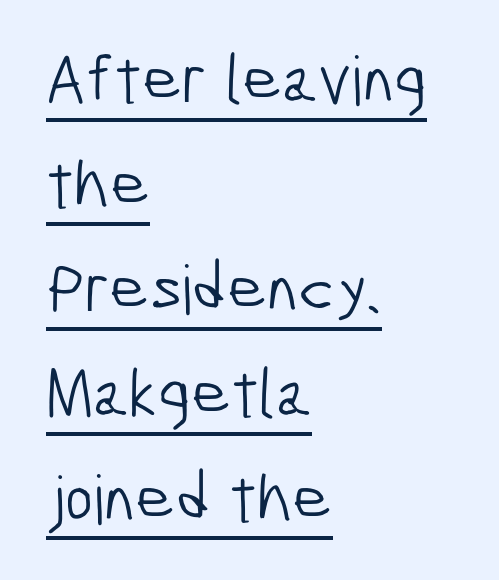
The image shows 68 px light, condensed sans-serif type; set left-aligned, normal line spacing (1.54x), normal letter spacing, underlined; low stroke contrast and a medium x-height.
